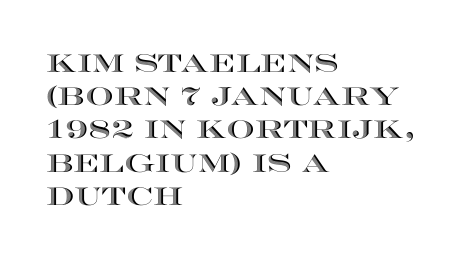
Q: Is the text italic (slanted)? A: No, it is upright.
Q: Is the text underlined? A: No.
Q: How is the paragraph aligned? A: Left-aligned.
Q: Is the spacing between letters normal or unusually wide? A: Normal.
Q: Is the spacing between lines tight, normal or loose? A: Normal.
